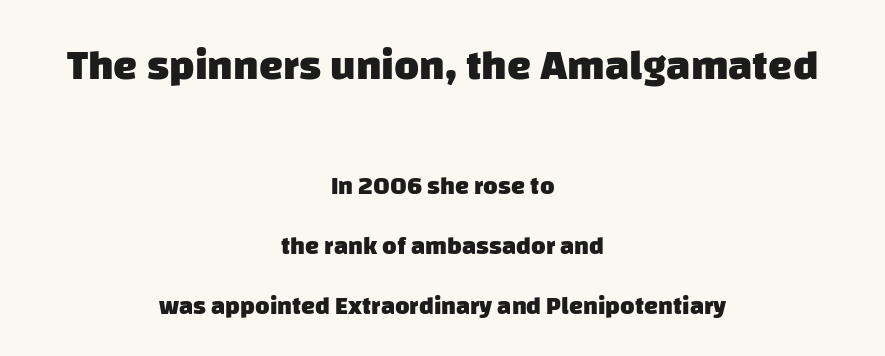
Q: Is the text bold? A: Yes.
Q: Is the typeface a serif or a sans-serif typeface? A: Sans-serif.
Q: Is the text underlined? A: No.
Q: How is the paragraph aligned? A: Centered.
Q: Is the spacing between letters normal or unusually wide? A: Normal.
Q: Is the spacing between lines tight, normal or loose? A: Loose.
Q: Which block of text is set in a larger size, the first (top) or the second (bottom)? A: The first (top) one.
Q: Width (condensed, normal, or wide)? A: Normal.
Q: Stroke contrast? A: Low.
Q: x-height? A: Large.
Q: Monospaced? A: No.
